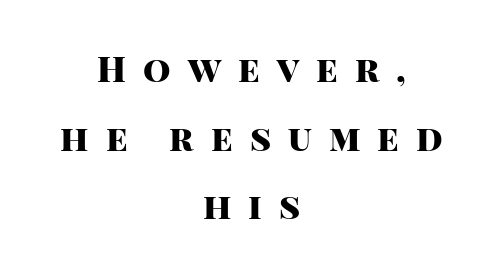
The image shows 35 px heavy sans-serif type, upright; set centered, loose line spacing (1.96x), unusually wide letter spacing (+0.49 em), not underlined; high stroke contrast and a large x-height.
